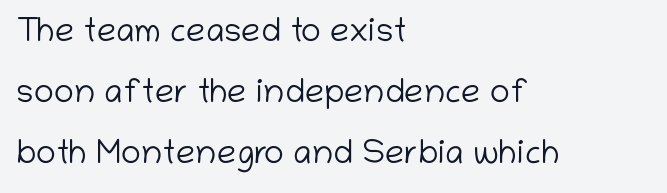
The image shows 34 px light sans-serif type, upright; set left-aligned, line spacing 1.8x, normal letter spacing, not underlined; low stroke contrast and a medium x-height.
